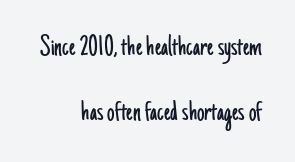
{"serif": "no", "italic": "no", "bold": "no", "weight": "light", "width": "condensed", "stroke_contrast": "low", "x_height": "small", "monospaced": "no", "underline": "no", "align": "right", "line_spacing": "loose", "line_spacing_ratio": 2.16, "letter_spacing": "normal", "letter_spacing_em": 0.0, "glyph_px": 30}
